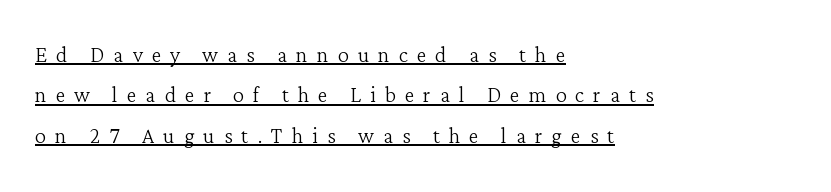
Q: Is the text bold? A: No.
Q: Is the text italic (slanted)? A: No, it is upright.
Q: Is the typeface a serif or a sans-serif typeface? A: Serif.
Q: Is the text underlined? A: Yes.
Q: How is the paragraph aligned? A: Left-aligned.
Q: Is the spacing between letters normal or unusually wide? A: Unusually wide.
Q: Is the spacing between lines tight, normal or loose? A: Normal.
Q: Width (condensed, normal, or wide)? A: Normal.
Q: Stroke contrast? A: Low.
Q: x-height? A: Medium.
Q: Monospaced? A: No.
